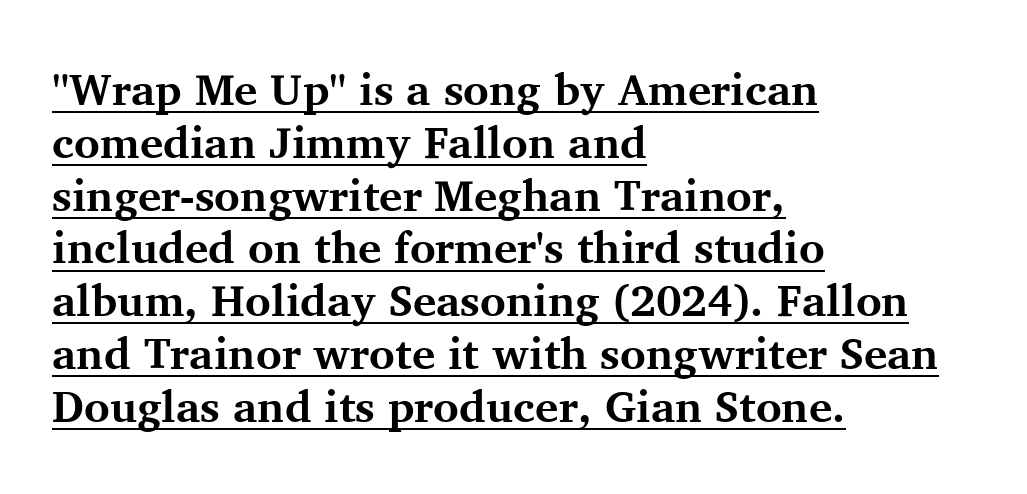
Q: Is the text bold? A: Yes.
Q: Is the text italic (slanted)? A: No, it is upright.
Q: Is the typeface a serif or a sans-serif typeface? A: Serif.
Q: Is the text underlined? A: Yes.
Q: How is the paragraph aligned? A: Left-aligned.
Q: Is the spacing between letters normal or unusually wide? A: Normal.
Q: Width (condensed, normal, or wide)? A: Normal.
Q: Stroke contrast? A: Medium.
Q: x-height? A: Medium.
Q: Monospaced? A: No.
